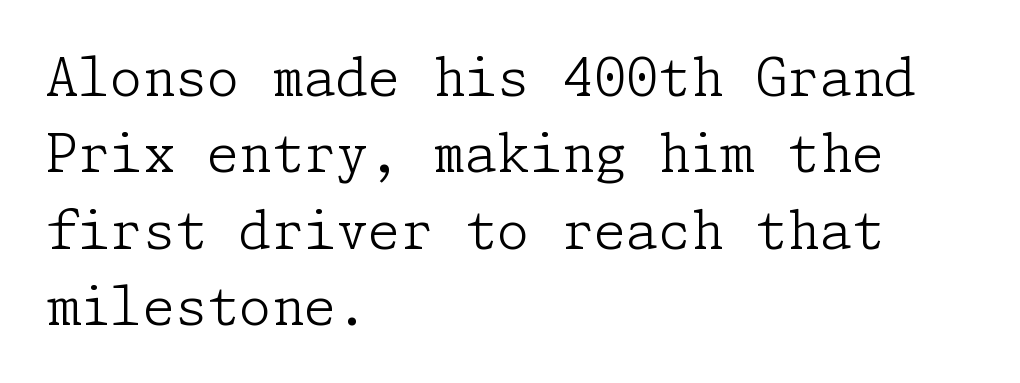
The image shows 52 px light serif type, upright; set left-aligned, normal line spacing (1.47x), normal letter spacing, not underlined; low stroke contrast and a medium x-height.
